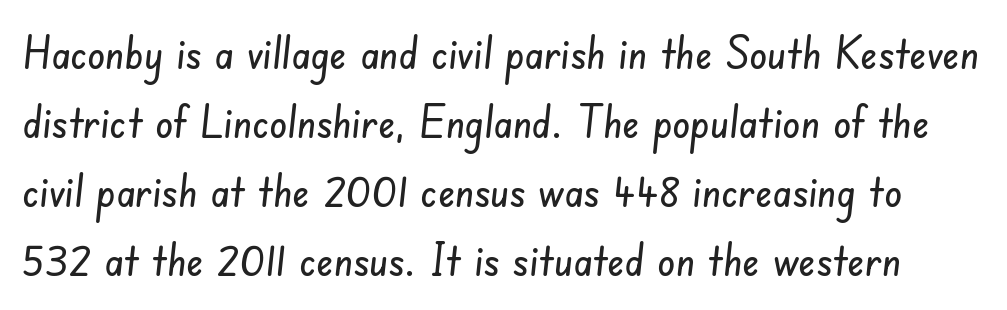
{"serif": "no", "width": "condensed", "stroke_contrast": "low", "x_height": "small", "monospaced": "no", "underline": "no", "line_spacing": "normal", "line_spacing_ratio": 1.53, "letter_spacing": "normal", "letter_spacing_em": 0.0, "glyph_px": 45}
